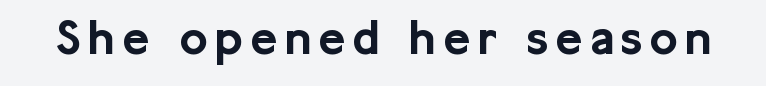
The image shows 52 px sans-serif type, upright; set not underlined; low stroke contrast and a medium x-height.
